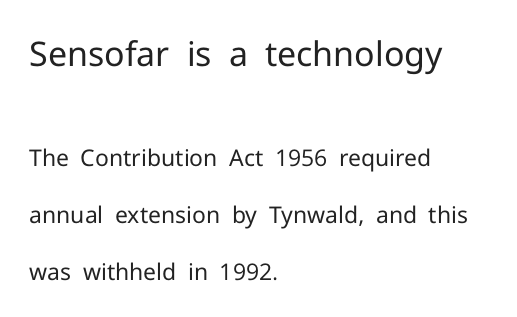
Q: Is the text bold? A: No.
Q: Is the text italic (slanted)? A: No, it is upright.
Q: Is the typeface a serif or a sans-serif typeface? A: Sans-serif.
Q: Is the text underlined? A: No.
Q: How is the paragraph aligned? A: Left-aligned.
Q: Is the spacing between letters normal or unusually wide? A: Normal.
Q: Is the spacing between lines tight, normal or loose? A: Loose.
Q: Which block of text is set in a larger size, the first (top) or the second (bottom)? A: The first (top) one.
Q: Width (condensed, normal, or wide)? A: Normal.
Q: Stroke contrast? A: Low.
Q: x-height? A: Medium.
Q: Monospaced? A: No.
